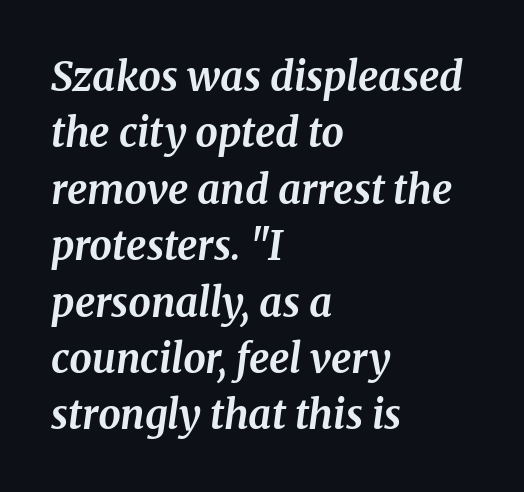
The image shows 40 px bold serif type, italic (leaning right); set left-aligned, normal line spacing (1.41x), normal letter spacing, not underlined; medium stroke contrast and a medium x-height.
